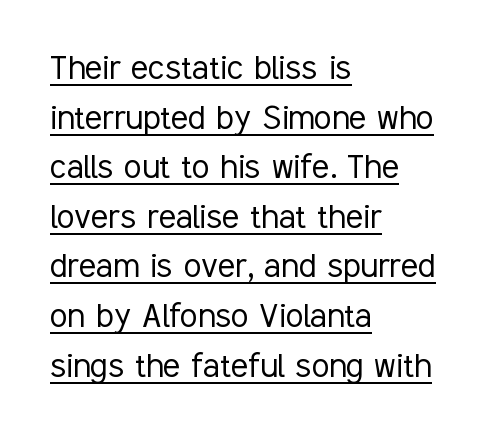
Varying glyph widths throughout — classic text-font behaviour. Caption: multi-line text, flush left, ragged right. The lettering is marked with a stroke running underneath it. Serif or sans? Sans — the stroke terminals are bare.
